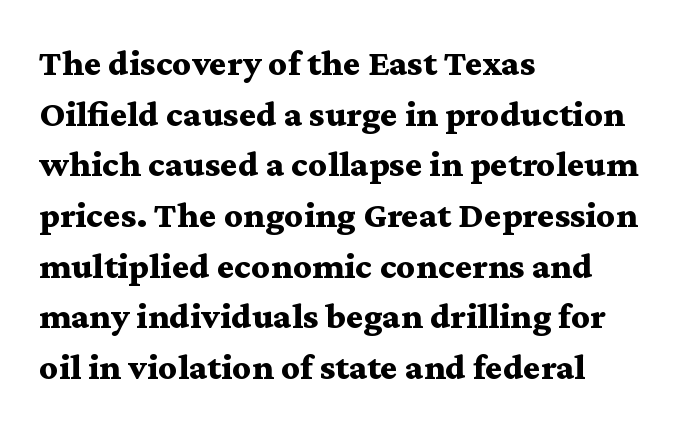
Q: Is the text bold? A: Yes.
Q: Is the text italic (slanted)? A: No, it is upright.
Q: Is the typeface a serif or a sans-serif typeface? A: Serif.
Q: Is the text underlined? A: No.
Q: How is the paragraph aligned? A: Left-aligned.
Q: Is the spacing between letters normal or unusually wide? A: Normal.
Q: Is the spacing between lines tight, normal or loose? A: Normal.
Q: Width (condensed, normal, or wide)? A: Wide.
Q: Stroke contrast? A: Medium.
Q: x-height? A: Medium.
Q: Monospaced? A: No.
